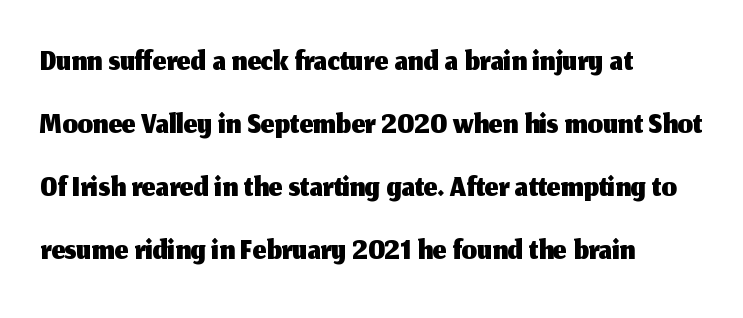
The image shows 48 px sans-serif type, upright; set left-aligned, normal line spacing (1.31x), normal letter spacing, not underlined; medium stroke contrast and a medium x-height.
